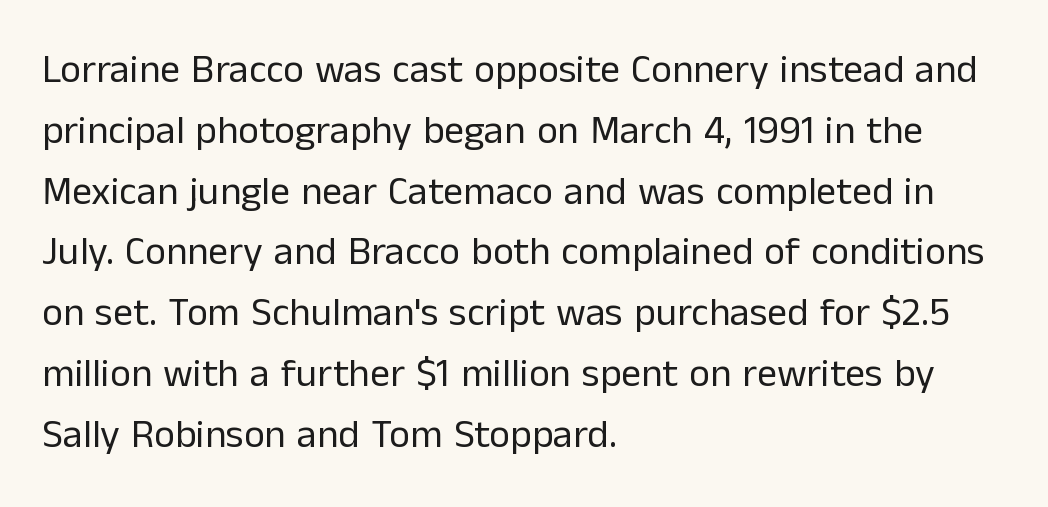
Any mark beneath the type? The region is blank. Weight: regular or lighter. Honestly, the letter spacing is just normal — you wouldn't notice it. The setting favours the left margin, as ordinary paragraphs usually do.
